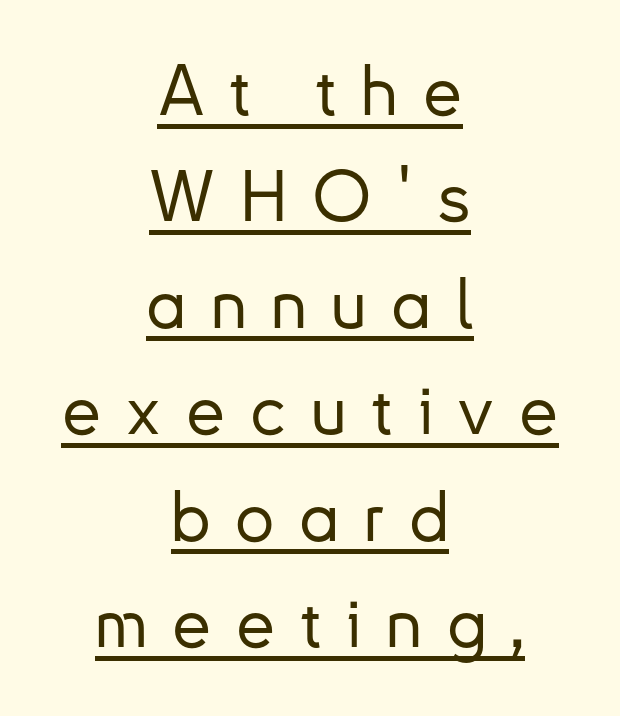
{"serif": "no", "italic": "no", "width": "normal", "stroke_contrast": "low", "x_height": "small", "monospaced": "no", "underline": "yes", "align": "center", "line_spacing": "normal", "line_spacing_ratio": 1.52, "letter_spacing": "wide", "letter_spacing_em": 0.35, "glyph_px": 70}
